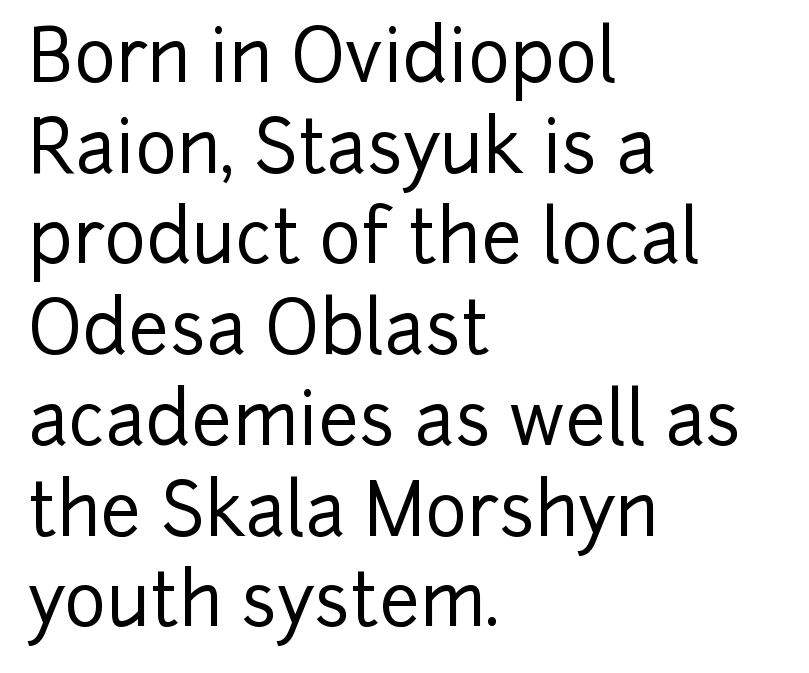
{"serif": "no", "italic": "no", "width": "normal", "stroke_contrast": "low", "x_height": "medium", "monospaced": "no", "underline": "no", "align": "left", "line_spacing": "normal", "line_spacing_ratio": 1.26, "letter_spacing": "normal", "letter_spacing_em": 0.0, "glyph_px": 72}
